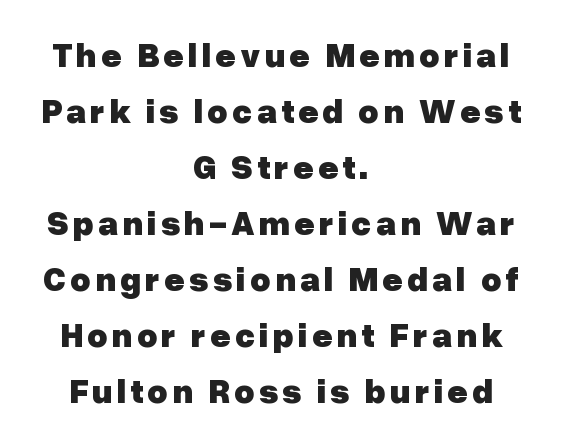
The image shows 35 px heavy sans-serif type, upright; set centered, normal line spacing (1.6x), not underlined; low stroke contrast and a medium x-height.
